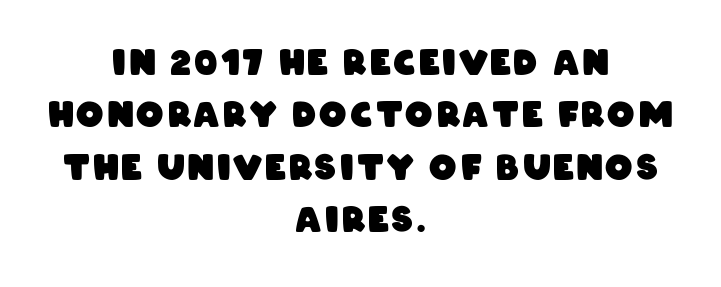
Q: Is the text bold? A: Yes.
Q: Is the typeface a serif or a sans-serif typeface? A: Sans-serif.
Q: Is the text underlined? A: No.
Q: How is the paragraph aligned? A: Centered.
Q: Is the spacing between lines tight, normal or loose? A: Normal.
Q: Width (condensed, normal, or wide)? A: Condensed.
Q: Stroke contrast? A: Low.
Q: x-height? A: Large.
Q: Monospaced? A: No.
